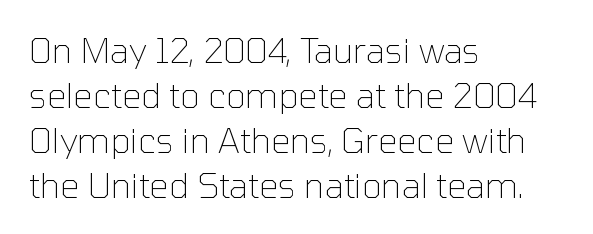
{"serif": "no", "italic": "no", "bold": "no", "weight": "thin", "width": "normal", "stroke_contrast": "low", "x_height": "medium", "monospaced": "no", "underline": "no", "align": "left", "line_spacing": "normal", "line_spacing_ratio": 1.32, "letter_spacing": "normal", "letter_spacing_em": 0.0, "glyph_px": 34}
